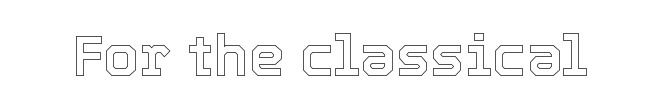
A typesetter would call this proportional, since set widths differ per character. This is roman type, the default non-slanted kind. Just letters on the line, the space beneath them empty. Glyph-to-glyph distance matches everyday printed text.
